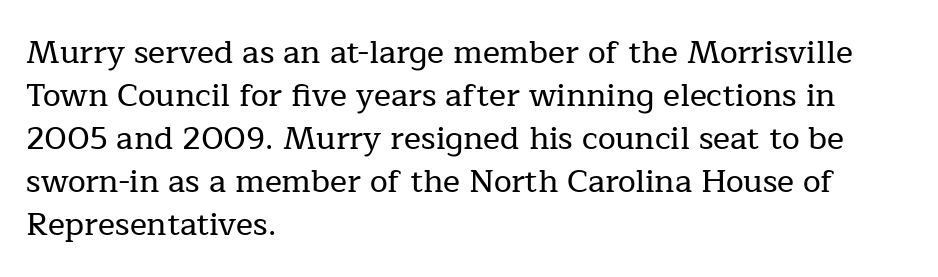
The image shows 32 px serif type, upright; set left-aligned, normal line spacing (1.34x), normal letter spacing, not underlined; low stroke contrast and a medium x-height.
